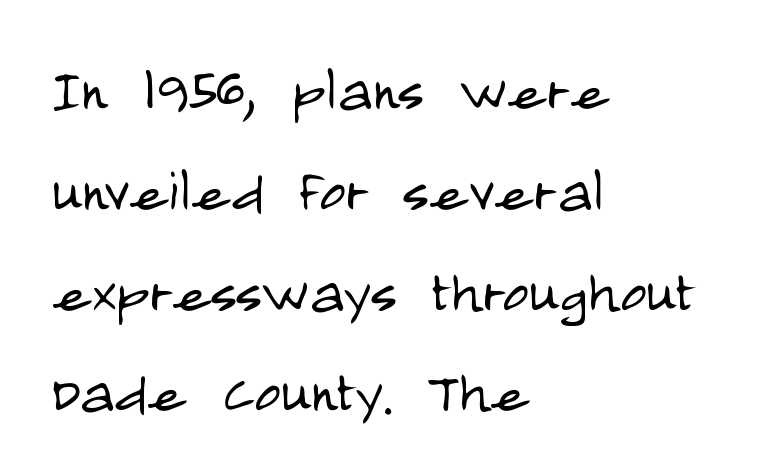
{"serif": "no", "italic": "no", "bold": "no", "weight": "light", "width": "condensed", "stroke_contrast": "low", "x_height": "large", "monospaced": "no", "underline": "no", "align": "left", "line_spacing": "normal", "line_spacing_ratio": 1.4, "letter_spacing": "normal", "letter_spacing_em": 0.0, "glyph_px": 72}
